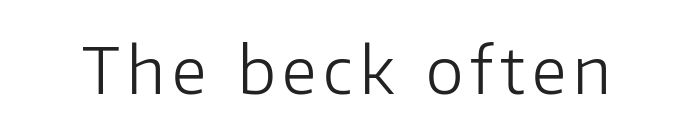
The image shows 64 px light sans-serif type, upright; set not underlined; low stroke contrast and a medium x-height.
